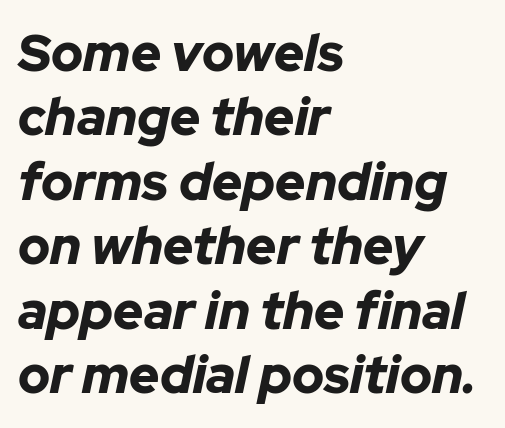
Q: Is the text bold? A: Yes.
Q: Is the text italic (slanted)? A: Yes, it leans right by about 12 degrees.
Q: Is the text underlined? A: No.
Q: How is the paragraph aligned? A: Left-aligned.
Q: Is the spacing between letters normal or unusually wide? A: Normal.
Q: Width (condensed, normal, or wide)? A: Normal.
Q: Stroke contrast? A: Low.
Q: x-height? A: Medium.
Q: Monospaced? A: No.
